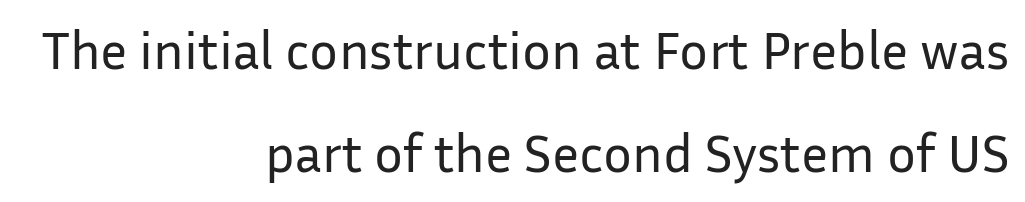
The image shows 54 px regular-weight sans-serif type, upright; set right-aligned, loose line spacing (1.91x), normal letter spacing, not underlined; low stroke contrast and a medium x-height.
